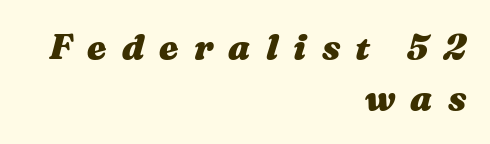
Q: Is the text bold? A: Yes.
Q: Is the text italic (slanted)? A: Yes, it leans right by about 16 degrees.
Q: Is the text underlined? A: No.
Q: How is the paragraph aligned? A: Right-aligned.
Q: Is the spacing between letters normal or unusually wide? A: Unusually wide.
Q: Is the spacing between lines tight, normal or loose? A: Normal.
Q: Width (condensed, normal, or wide)? A: Wide.
Q: Stroke contrast? A: Medium.
Q: x-height? A: Medium.
Q: Monospaced? A: No.
